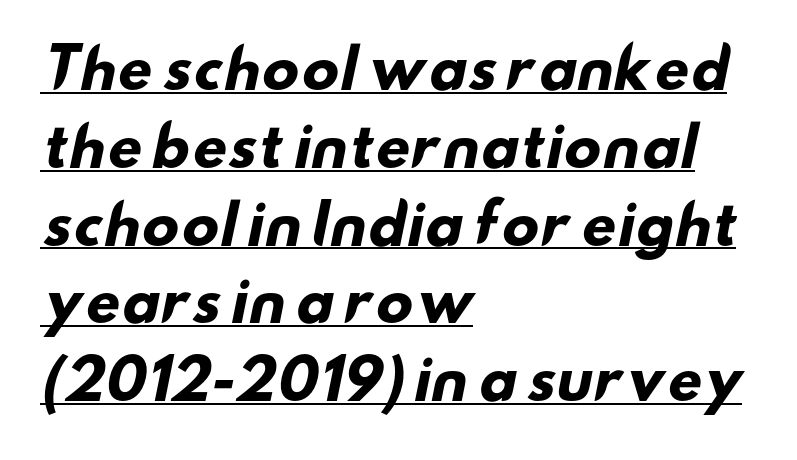
Q: Is the text bold? A: Yes.
Q: Is the typeface a serif or a sans-serif typeface? A: Sans-serif.
Q: Is the text underlined? A: Yes.
Q: How is the paragraph aligned? A: Left-aligned.
Q: Is the spacing between letters normal or unusually wide? A: Normal.
Q: Is the spacing between lines tight, normal or loose? A: Normal.
Q: Width (condensed, normal, or wide)? A: Wide.
Q: Stroke contrast? A: Low.
Q: x-height? A: Small.
Q: Monospaced? A: No.
